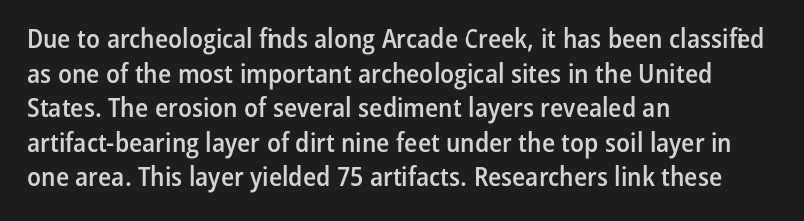
Q: Is the text bold? A: Semi-bold.
Q: Is the text italic (slanted)? A: No, it is upright.
Q: Is the text underlined? A: No.
Q: How is the paragraph aligned? A: Left-aligned.
Q: Is the spacing between letters normal or unusually wide? A: Normal.
Q: Is the spacing between lines tight, normal or loose? A: Normal.
